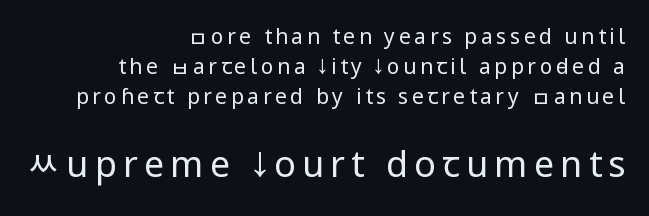
Casual observation: everything's shoved over to the right. Type without underlining. Examine the stroke ends and you'll find no serifs. It's the straight-up-and-down kind of type. Stroke thickness stays within the range of a standard reading face or lighter.
